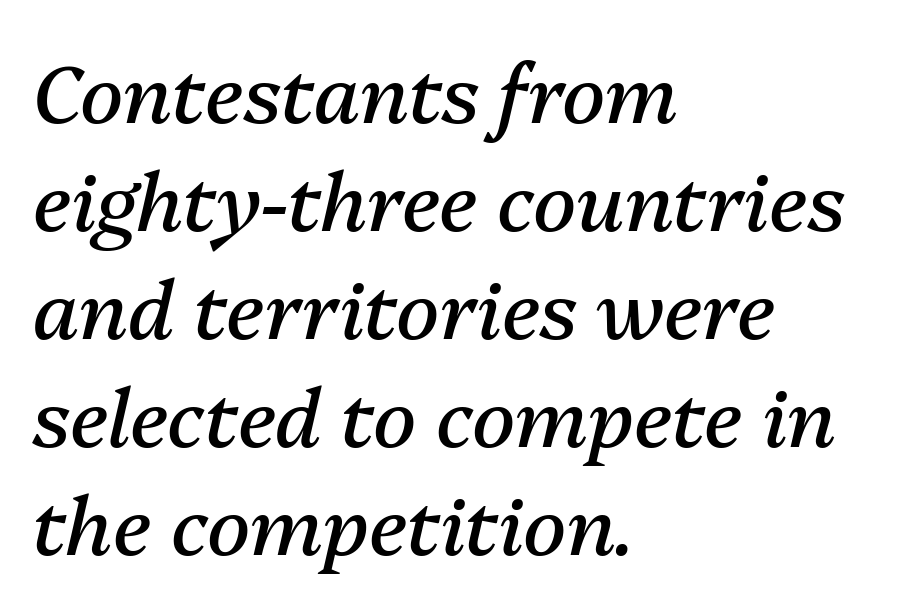
The image shows 80 px regular-weight type, italic (leaning right); set left-aligned, normal line spacing (1.35x), normal letter spacing, not underlined; medium stroke contrast and a medium x-height.
